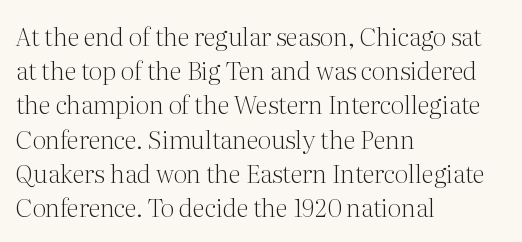
The image shows 25 px text type, upright; set left-aligned, normal line spacing (1.37x), normal letter spacing, not underlined.
